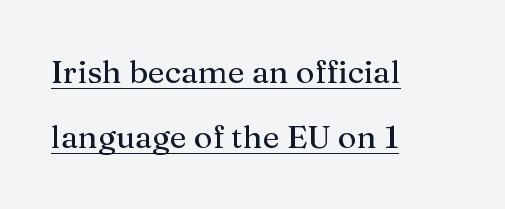
Serifs: yes, visible at the terminals of the letterforms. The designer dialed line spacing up above the default. Glance below the letters and you will spot a drawn line. Does the copy run flush right? No — it runs flush left.
